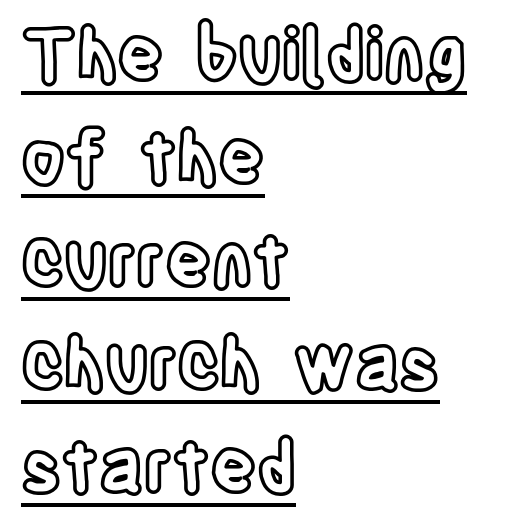
Q: Is the text italic (slanted)? A: No, it is upright.
Q: Is the text underlined? A: Yes.
Q: How is the paragraph aligned? A: Left-aligned.
Q: Is the spacing between letters normal or unusually wide? A: Normal.
Q: Is the spacing between lines tight, normal or loose? A: Normal.
Q: Width (condensed, normal, or wide)? A: Condensed.
Q: x-height? A: Large.
Q: Monospaced? A: No.
